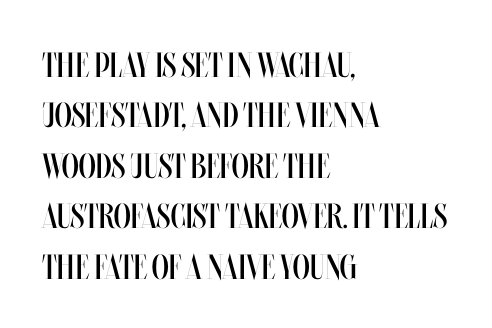
Q: Is the text bold? A: No.
Q: Is the text italic (slanted)? A: No, it is upright.
Q: Is the text underlined? A: No.
Q: How is the paragraph aligned? A: Left-aligned.
Q: Is the spacing between letters normal or unusually wide? A: Normal.
Q: Is the spacing between lines tight, normal or loose? A: Normal.
Q: Width (condensed, normal, or wide)? A: Condensed.
Q: Stroke contrast? A: Medium.
Q: x-height? A: Large.
Q: Monospaced? A: No.
